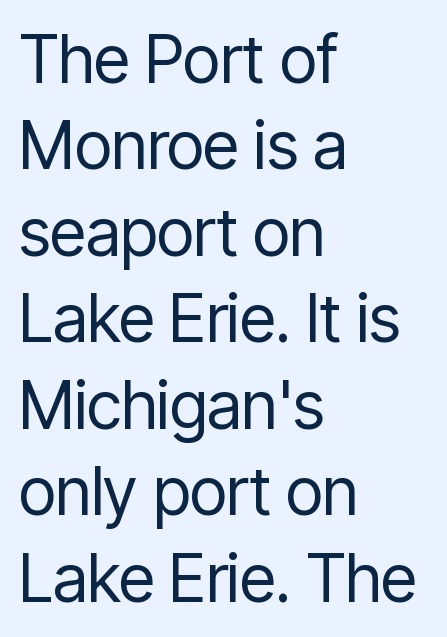
The type sits square on the baseline with zero lean. Think of a printed novel: that variable character pitch is what you see here. The horizontal fit of the characters is conventional and even. Glance below the letters and you will spot only blank space. Each line starts at the same left margin while the right side varies.
